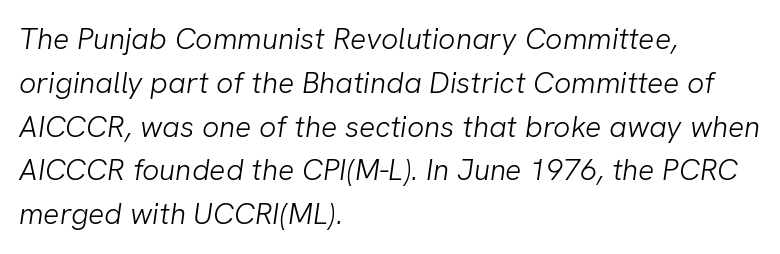
Q: Is the text bold? A: No.
Q: Is the typeface a serif or a sans-serif typeface? A: Sans-serif.
Q: Is the text underlined? A: No.
Q: How is the paragraph aligned? A: Left-aligned.
Q: Is the spacing between letters normal or unusually wide? A: Normal.
Q: Is the spacing between lines tight, normal or loose? A: Normal.
Q: Width (condensed, normal, or wide)? A: Normal.
Q: Stroke contrast? A: Low.
Q: x-height? A: Medium.
Q: Monospaced? A: No.
